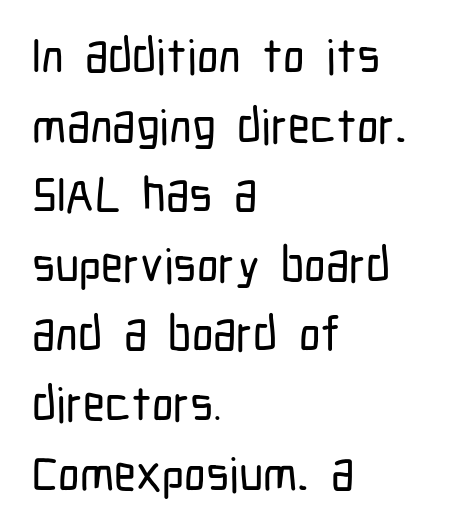
{"serif": "no", "italic": "no", "width": "condensed", "stroke_contrast": "low", "x_height": "medium", "monospaced": "no", "underline": "no", "align": "left", "line_spacing": "normal", "line_spacing_ratio": 1.45, "letter_spacing": "normal", "letter_spacing_em": 0.0, "glyph_px": 48}
